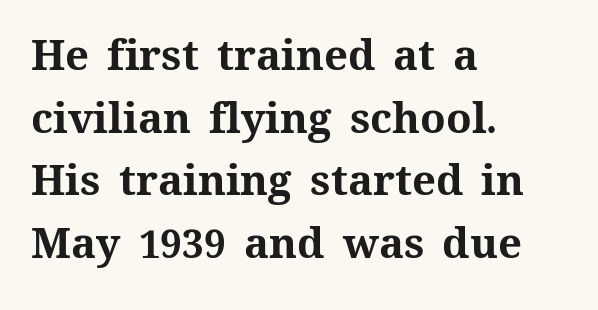
Q: Is the text bold? A: Yes.
Q: Is the text italic (slanted)? A: No, it is upright.
Q: Is the text underlined? A: No.
Q: How is the paragraph aligned? A: Left-aligned.
Q: Is the spacing between letters normal or unusually wide? A: Normal.
Q: Is the spacing between lines tight, normal or loose? A: Normal.
Q: Width (condensed, normal, or wide)? A: Normal.
Q: Stroke contrast? A: Medium.
Q: x-height? A: Medium.
Q: Monospaced? A: No.
